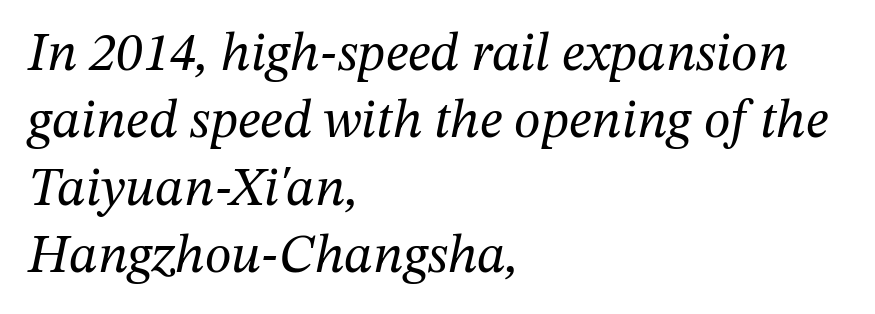
Q: Is the text bold? A: No.
Q: Is the text italic (slanted)? A: Yes, it leans right by about 12 degrees.
Q: Is the typeface a serif or a sans-serif typeface? A: Serif.
Q: Is the text underlined? A: No.
Q: How is the paragraph aligned? A: Left-aligned.
Q: Is the spacing between letters normal or unusually wide? A: Normal.
Q: Is the spacing between lines tight, normal or loose? A: Normal.
Q: Width (condensed, normal, or wide)? A: Normal.
Q: Stroke contrast? A: Medium.
Q: x-height? A: Medium.
Q: Monospaced? A: No.
